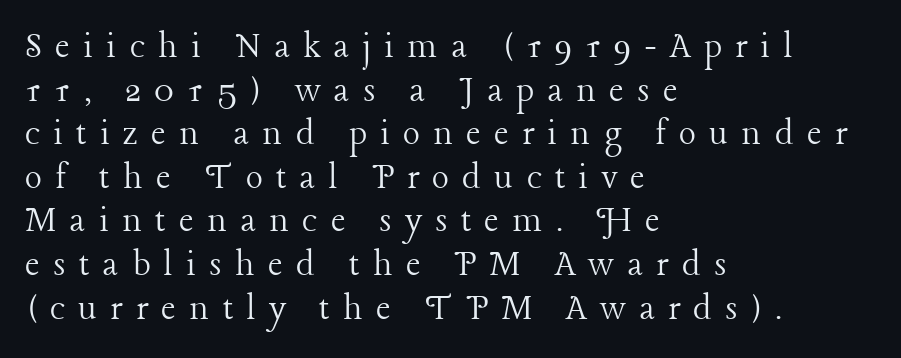
Honestly, the letter spacing is so wide it's the main thing you notice. The block of text is dense from top to bottom, with scant space between rows. The letters advance in unequal steps, a hallmark of proportional type. The type sits square on the baseline with zero lean. Descender tails drop into unmarked territory. The typesetting does not lean heavy: it is not bold.
